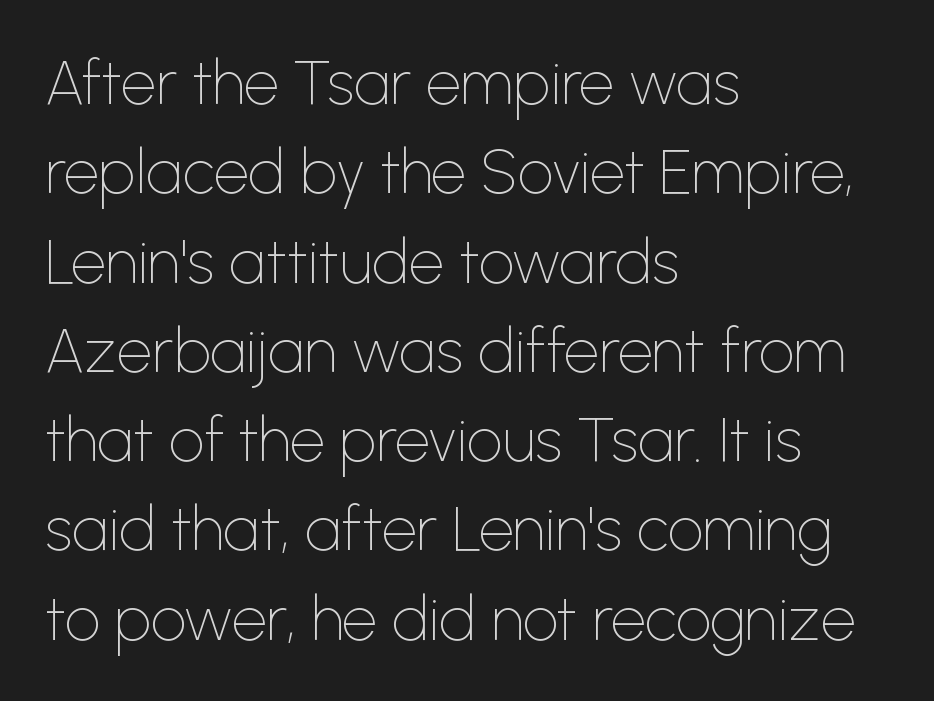
This is not heavy type; no bold has been used. Interline gaps are of average width in this sample. Check under the words: just untouched page. You could not count columns in this text — the font is proportionally spaced.
